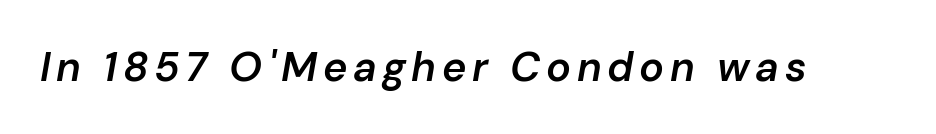
Q: Is the text bold? A: Semi-bold.
Q: Is the text italic (slanted)? A: Yes, it leans right by about 10 degrees.
Q: Is the text underlined? A: No.
Q: Width (condensed, normal, or wide)? A: Normal.
Q: Stroke contrast? A: Low.
Q: x-height? A: Medium.
Q: Monospaced? A: No.
